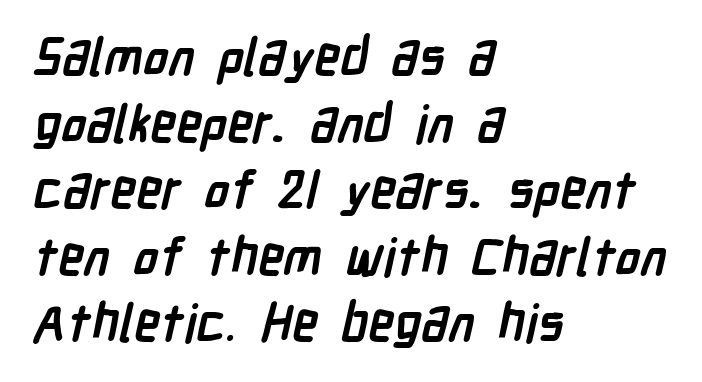
No word sits above an underline. This sample has the flowing, uneven cadence of proportional lettering. Default kerning and tracking; the words read as compact shapes. The glyphs in this specimen are sans serif.
